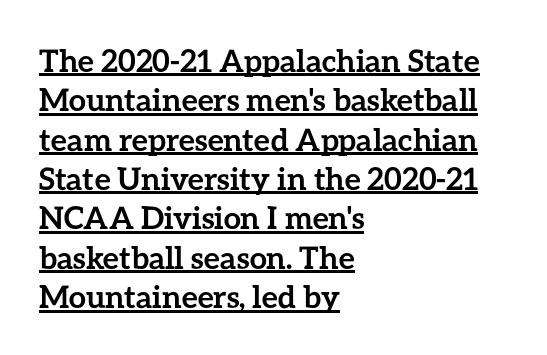
Q: Is the text bold? A: Yes.
Q: Is the text italic (slanted)? A: No, it is upright.
Q: Is the text underlined? A: Yes.
Q: How is the paragraph aligned? A: Left-aligned.
Q: Is the spacing between letters normal or unusually wide? A: Normal.
Q: Is the spacing between lines tight, normal or loose? A: Normal.
Q: Width (condensed, normal, or wide)? A: Normal.
Q: Stroke contrast? A: Low.
Q: x-height? A: Medium.
Q: Monospaced? A: No.
